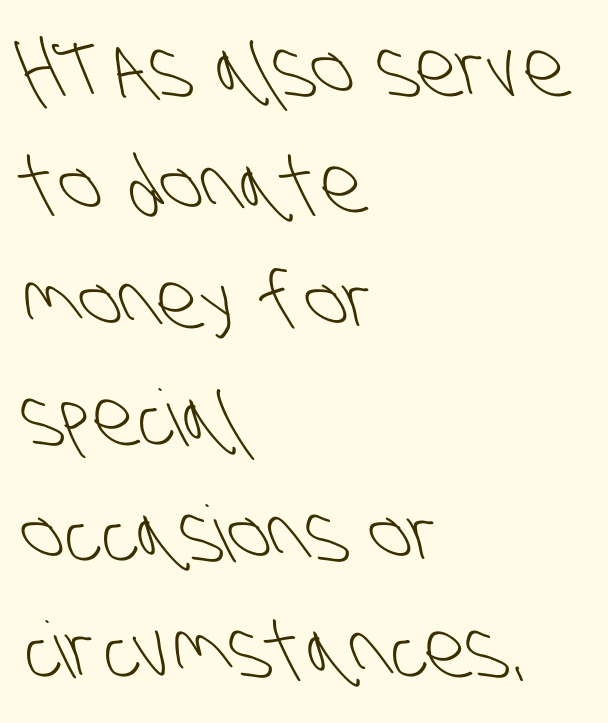
Each word holds together tightly as a unit, with standard inter-letter gaps. The font family rendered here belongs to the sans-serif group. These lines sit exactly where default settings would place them. These lines are set flush left with a ragged right edge. Caption: face not bold, strokes unweighted.
